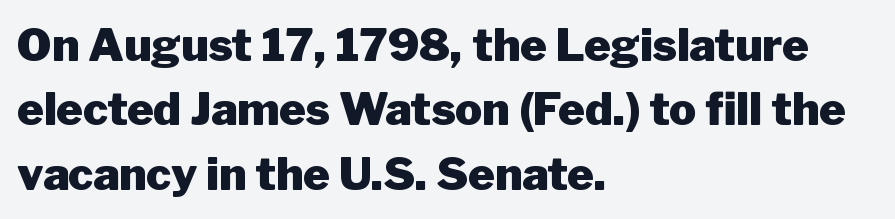
Q: Is the text bold? A: Yes.
Q: Is the text italic (slanted)? A: No, it is upright.
Q: Is the typeface a serif or a sans-serif typeface? A: Sans-serif.
Q: Is the text underlined? A: No.
Q: How is the paragraph aligned? A: Left-aligned.
Q: Is the spacing between letters normal or unusually wide? A: Normal.
Q: Is the spacing between lines tight, normal or loose? A: Normal.
Q: Width (condensed, normal, or wide)? A: Normal.
Q: Stroke contrast? A: Low.
Q: x-height? A: Medium.
Q: Monospaced? A: No.
